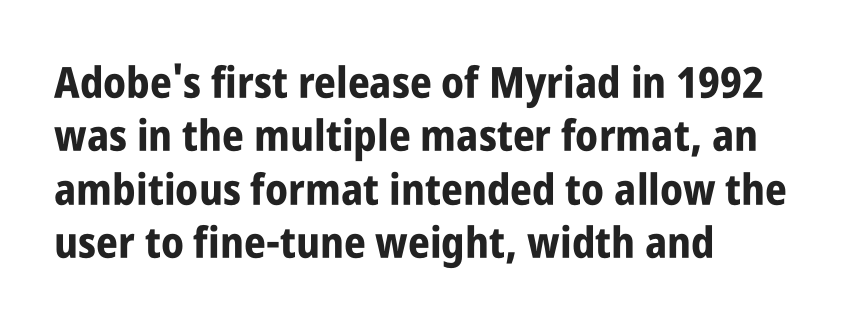
The image shows 43 px bold, condensed sans-serif type, upright; set left-aligned, line spacing 1.24x, normal letter spacing, not underlined; low stroke contrast and a large x-height.
